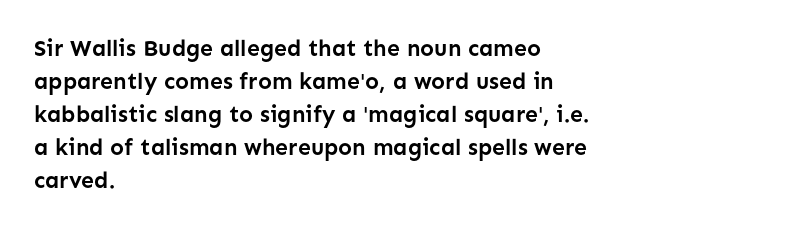
Q: Is the text bold? A: Yes.
Q: Is the text italic (slanted)? A: No, it is upright.
Q: Is the text underlined? A: No.
Q: How is the paragraph aligned? A: Left-aligned.
Q: Is the spacing between letters normal or unusually wide? A: Normal.
Q: Is the spacing between lines tight, normal or loose? A: Normal.
